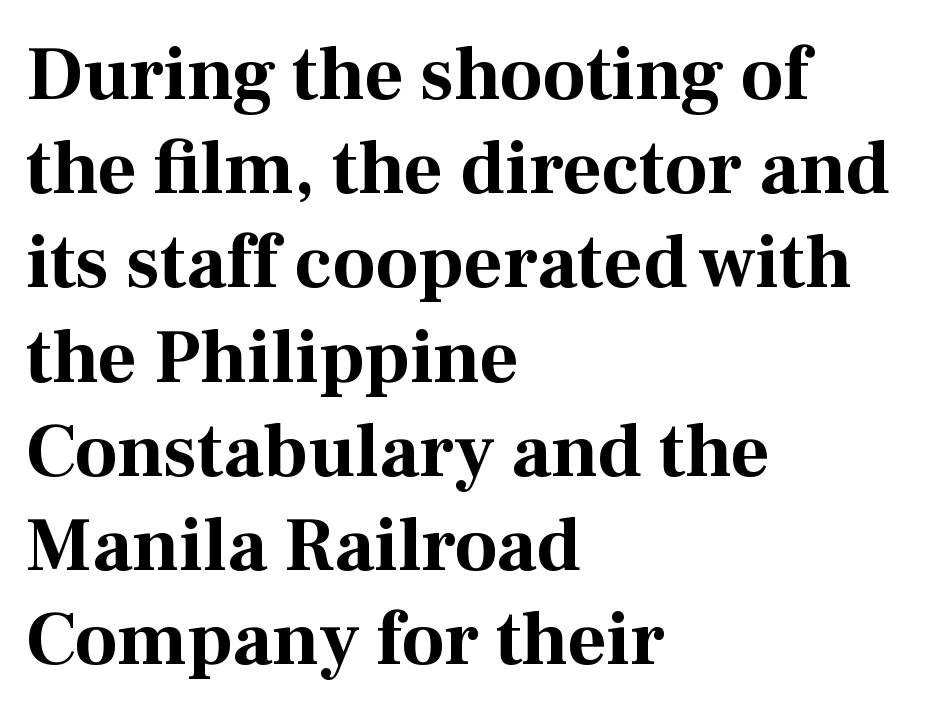
The image shows 76 px bold serif type, upright; set left-aligned, line spacing 1.24x, normal letter spacing, not underlined; medium stroke contrast and a medium x-height.
